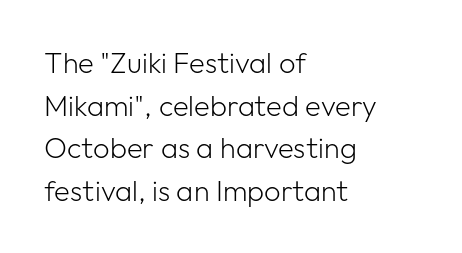
{"serif": "no", "italic": "no", "bold": "no", "weight": "light", "width": "normal", "stroke_contrast": "low", "x_height": "medium", "monospaced": "no", "underline": "no", "align": "left", "line_spacing": "normal", "line_spacing_ratio": 1.47, "letter_spacing": "normal", "letter_spacing_em": 0.0, "glyph_px": 29}
